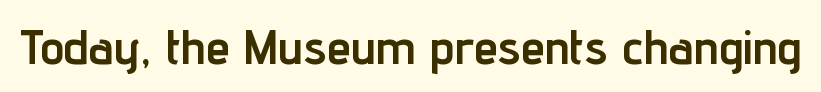
This is sans-serif lettering, the kind often seen on screens and signage. Rendered with straight, roman letterforms. This rendering leaves character spacing at its baseline value. Is this a fixed-width face? No — the glyphs have proportional, varying widths. This rendering features lettering with no underline.
